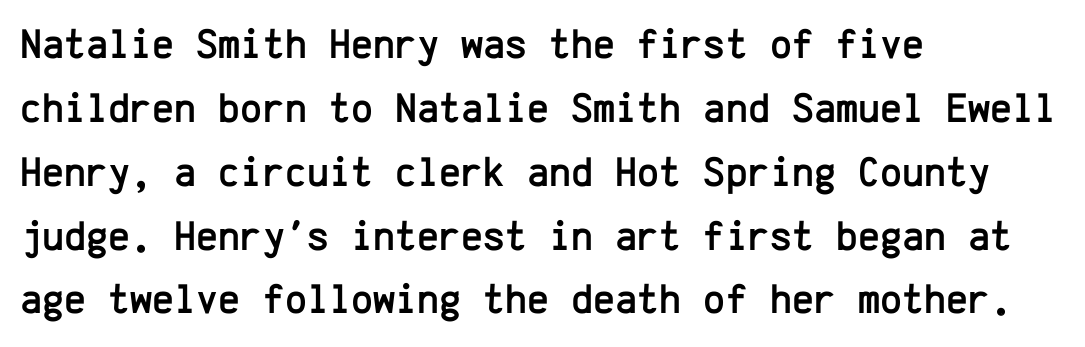
Q: Is the text italic (slanted)? A: No, it is upright.
Q: Is the typeface a serif or a sans-serif typeface? A: Sans-serif.
Q: Is the text underlined? A: No.
Q: How is the paragraph aligned? A: Left-aligned.
Q: Is the spacing between letters normal or unusually wide? A: Normal.
Q: Is the spacing between lines tight, normal or loose? A: Normal.
Q: Width (condensed, normal, or wide)? A: Normal.
Q: Stroke contrast? A: Low.
Q: x-height? A: Medium.
Q: Monospaced? A: Yes.
